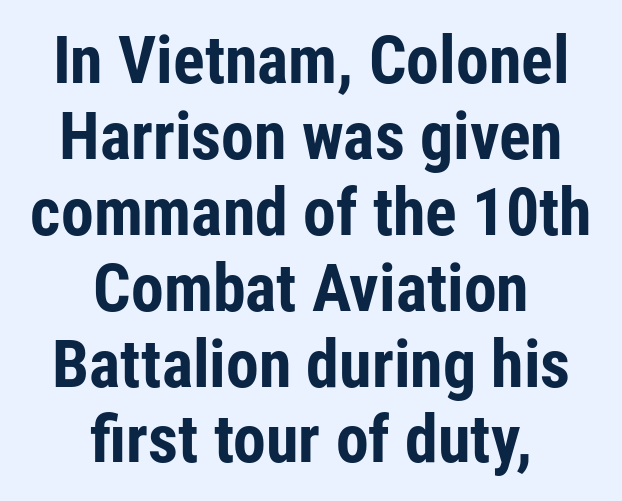
Q: Is the text bold? A: Yes.
Q: Is the text italic (slanted)? A: No, it is upright.
Q: Is the typeface a serif or a sans-serif typeface? A: Sans-serif.
Q: Is the text underlined? A: No.
Q: How is the paragraph aligned? A: Centered.
Q: Is the spacing between letters normal or unusually wide? A: Normal.
Q: Is the spacing between lines tight, normal or loose? A: Tight.
Q: Width (condensed, normal, or wide)? A: Condensed.
Q: Stroke contrast? A: Low.
Q: x-height? A: Medium.
Q: Monospaced? A: No.
